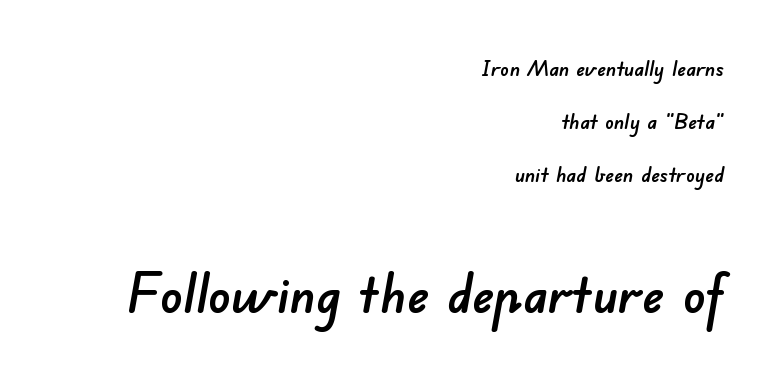
Q: Is the typeface a serif or a sans-serif typeface? A: Sans-serif.
Q: Is the text underlined? A: No.
Q: How is the paragraph aligned? A: Right-aligned.
Q: Is the spacing between letters normal or unusually wide? A: Normal.
Q: Is the spacing between lines tight, normal or loose? A: Loose.
Q: Which block of text is set in a larger size, the first (top) or the second (bottom)? A: The second (bottom) one.
Q: Width (condensed, normal, or wide)? A: Normal.
Q: Stroke contrast? A: Low.
Q: x-height? A: Small.
Q: Monospaced? A: No.
